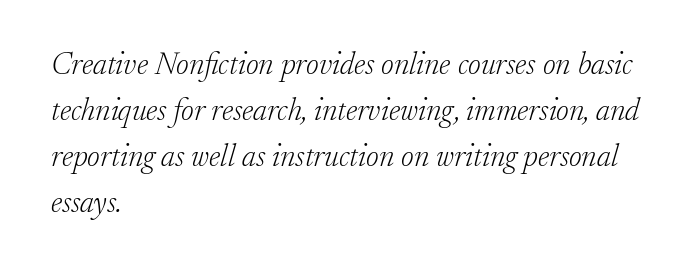
{"serif": "yes", "italic": "yes", "lean": "right", "slant_degrees": 17, "bold": "no", "weight": "light", "width": "normal", "stroke_contrast": "low", "x_height": "small", "monospaced": "no", "underline": "no", "align": "left", "line_spacing": "normal", "line_spacing_ratio": 1.48, "letter_spacing": "normal", "letter_spacing_em": 0.0, "glyph_px": 31}
